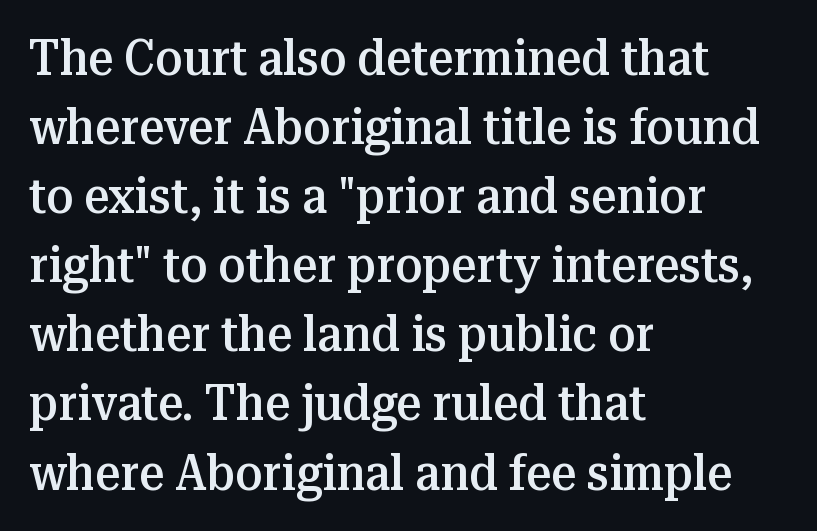
Q: Is the text bold? A: Semi-bold.
Q: Is the text italic (slanted)? A: No, it is upright.
Q: Is the typeface a serif or a sans-serif typeface? A: Serif.
Q: Is the text underlined? A: No.
Q: How is the paragraph aligned? A: Left-aligned.
Q: Is the spacing between letters normal or unusually wide? A: Normal.
Q: Is the spacing between lines tight, normal or loose? A: Normal.
Q: Width (condensed, normal, or wide)? A: Normal.
Q: Stroke contrast? A: Medium.
Q: x-height? A: Medium.
Q: Monospaced? A: No.
